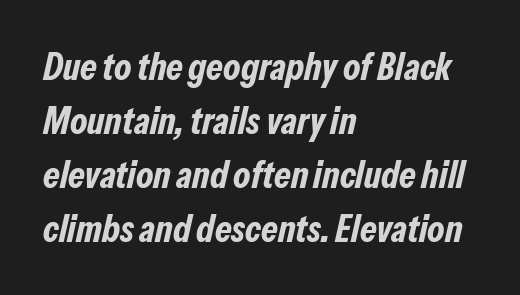
Spacing verdict: proportional, widths tailored to each character. Normally led — the rows are evenly, conventionally spaced. The typography opts for an oblique posture over an upright one. In CSS terms this would be text-align: left. Compared with an ordinary text face, these strokes are far heavier — a full bold. Letters rest on an invisible, unmarked baseline.
